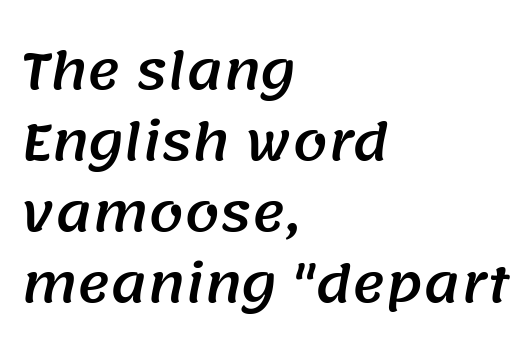
{"serif": "no", "width": "normal", "stroke_contrast": "medium", "x_height": "large", "monospaced": "no", "underline": "no", "align": "left", "line_spacing": "normal", "line_spacing_ratio": 1.42, "letter_spacing": "normal", "letter_spacing_em": 0.0, "glyph_px": 50}
